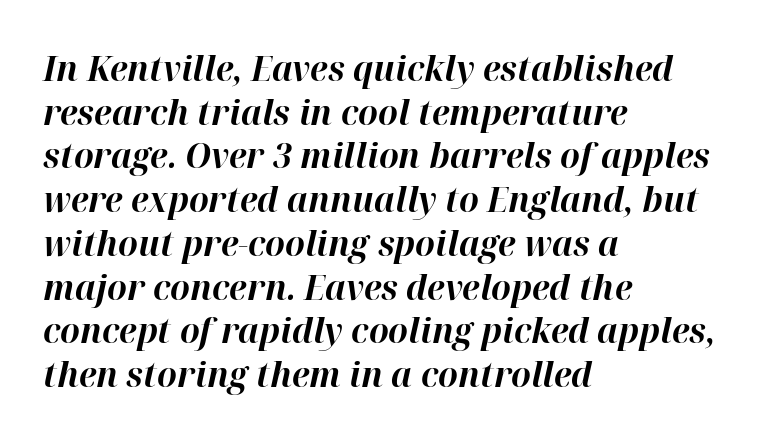
Does extra space separate the letters? No, they use regular spacing. A normal amount of white space separates one row of letters from the next. The passage shown leans; its letterforms are oblique. Strokes here are thick enough to call this a true bold. Plain, unruled lines of type.
